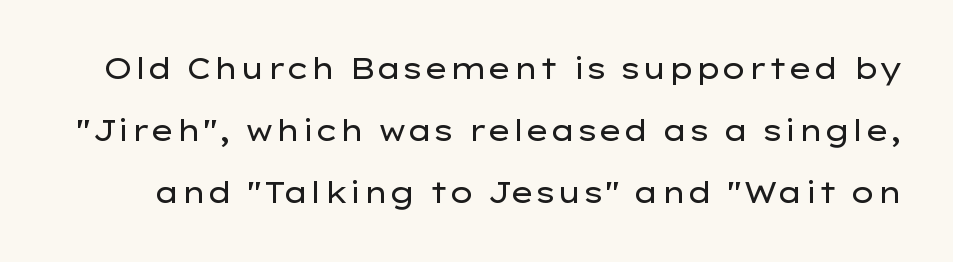
Q: Is the text bold? A: No.
Q: Is the text italic (slanted)? A: No, it is upright.
Q: Is the typeface a serif or a sans-serif typeface? A: Sans-serif.
Q: Is the text underlined? A: No.
Q: Is the spacing between letters normal or unusually wide? A: Normal.
Q: Is the spacing between lines tight, normal or loose? A: Loose.
Q: Width (condensed, normal, or wide)? A: Wide.
Q: Stroke contrast? A: Low.
Q: x-height? A: Medium.
Q: Monospaced? A: No.
